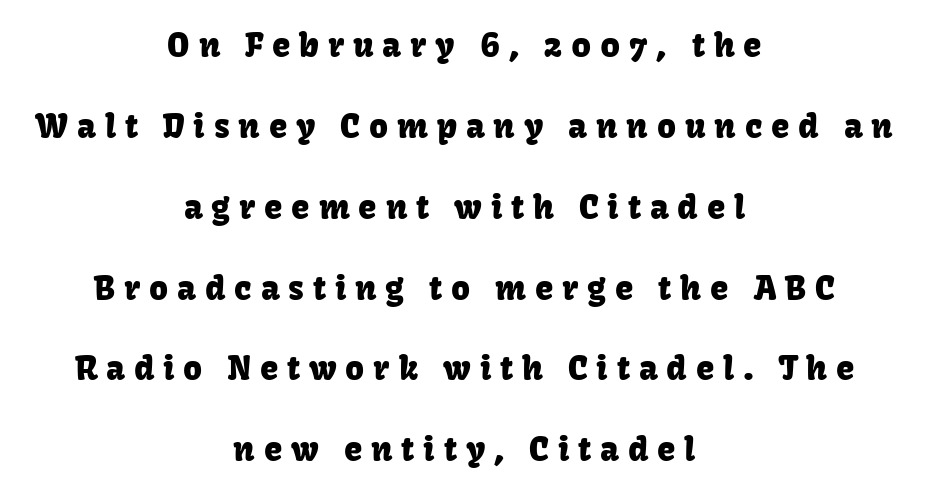
Q: Is the text italic (slanted)? A: No, it is upright.
Q: Is the typeface a serif or a sans-serif typeface? A: Sans-serif.
Q: Is the text underlined? A: No.
Q: How is the paragraph aligned? A: Centered.
Q: Is the spacing between letters normal or unusually wide? A: Unusually wide.
Q: Is the spacing between lines tight, normal or loose? A: Loose.
Q: Width (condensed, normal, or wide)? A: Normal.
Q: Stroke contrast? A: Low.
Q: x-height? A: Medium.
Q: Monospaced? A: No.
